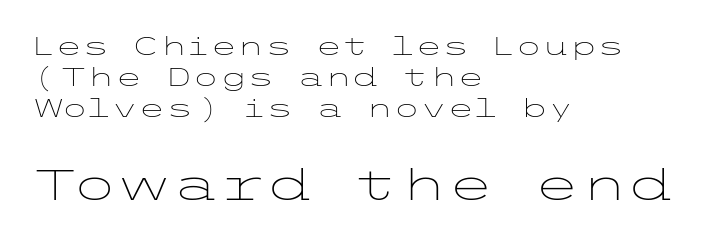
Rows of type keep a routine distance in the vertical direction. Grotesque or geometric, the face here clearly has no serifs. Size hierarchy here favors the trailing block over the leading one. The specimen reads as upright at a glance.
